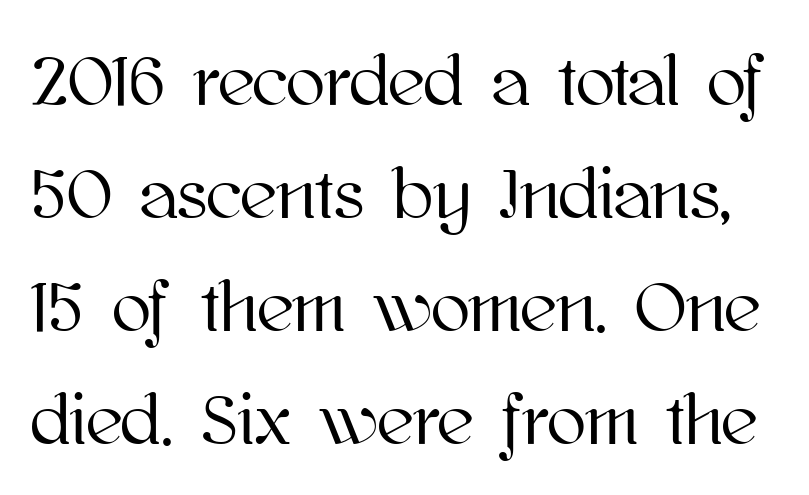
The face used here is rendered with its standard letterfit. Quick note: underline off. The letters stand upright; this is a roman face. This block has exactly the height ordinary leading produces.
